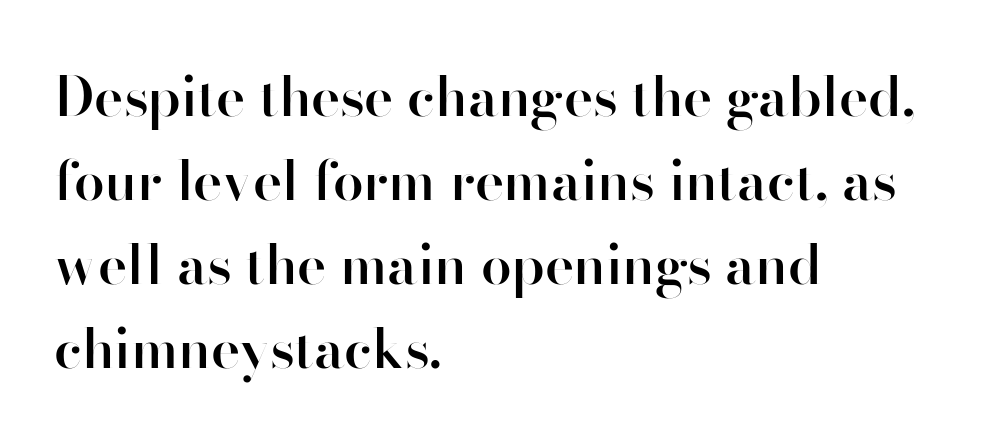
{"serif": "no", "italic": "no", "bold": "semi", "weight": "semibold", "width": "normal", "stroke_contrast": "high", "x_height": "small", "monospaced": "no", "underline": "no", "align": "left", "line_spacing": "normal", "line_spacing_ratio": 1.53, "letter_spacing": "normal", "letter_spacing_em": 0.0, "glyph_px": 55}
